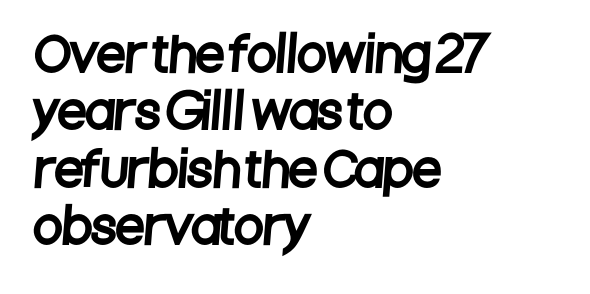
{"serif": "no", "width": "condensed", "stroke_contrast": "low", "x_height": "large", "monospaced": "no", "underline": "no", "align": "left", "line_spacing_ratio": 1.22, "letter_spacing": "normal", "letter_spacing_em": 0.0, "glyph_px": 47}
